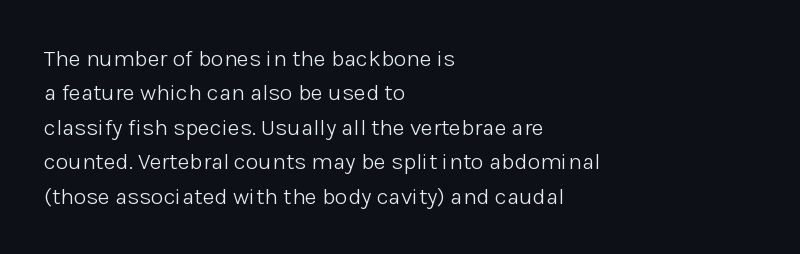
{"italic": "no", "bold": "no", "underline": "no", "align": "left", "line_spacing": "normal", "line_spacing_ratio": 1.5, "letter_spacing": "normal", "letter_spacing_em": 0.0, "glyph_px": 23}
